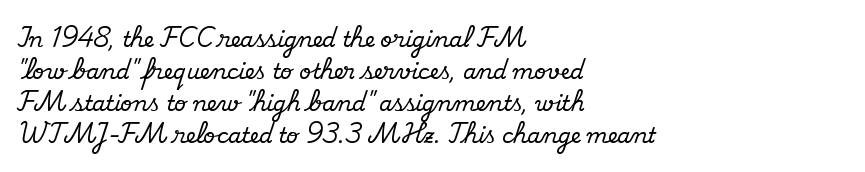
Q: Is the text italic (slanted)? A: Yes.
Q: Is the text underlined? A: No.
Q: How is the paragraph aligned? A: Left-aligned.
Q: Is the spacing between letters normal or unusually wide? A: Normal.
Q: Is the spacing between lines tight, normal or loose? A: Normal.
